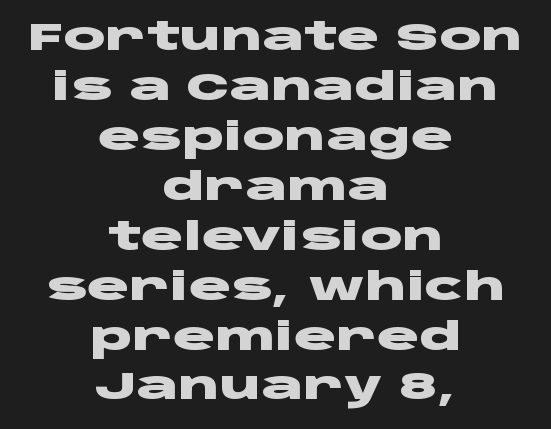
Q: Is the text bold? A: Yes.
Q: Is the text italic (slanted)? A: No, it is upright.
Q: Is the typeface a serif or a sans-serif typeface? A: Sans-serif.
Q: Is the text underlined? A: No.
Q: How is the paragraph aligned? A: Centered.
Q: Is the spacing between letters normal or unusually wide? A: Normal.
Q: Is the spacing between lines tight, normal or loose? A: Normal.
Q: Width (condensed, normal, or wide)? A: Wide.
Q: Stroke contrast? A: Low.
Q: x-height? A: Large.
Q: Monospaced? A: No.
